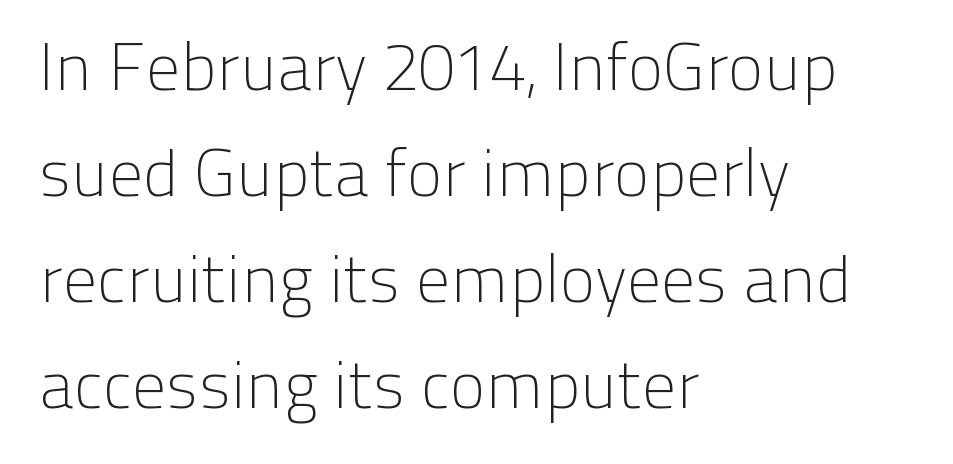
Q: Is the text bold? A: No.
Q: Is the text italic (slanted)? A: No, it is upright.
Q: Is the typeface a serif or a sans-serif typeface? A: Sans-serif.
Q: Is the text underlined? A: No.
Q: How is the paragraph aligned? A: Left-aligned.
Q: Is the spacing between letters normal or unusually wide? A: Normal.
Q: Is the spacing between lines tight, normal or loose? A: Normal.
Q: Width (condensed, normal, or wide)? A: Normal.
Q: Stroke contrast? A: Low.
Q: x-height? A: Medium.
Q: Monospaced? A: No.
